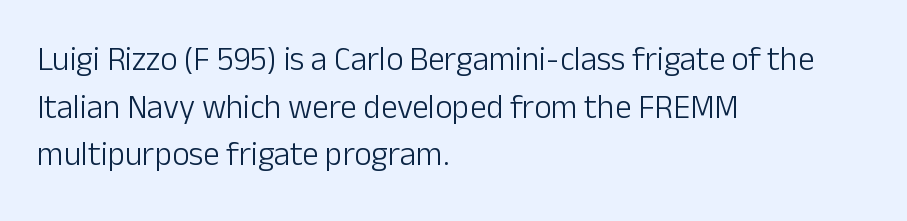
{"serif": "no", "italic": "no", "bold": "no", "weight": "light", "width": "normal", "stroke_contrast": "low", "x_height": "medium", "monospaced": "no", "underline": "no", "align": "left", "line_spacing": "normal", "line_spacing_ratio": 1.44, "letter_spacing": "normal", "letter_spacing_em": 0.0, "glyph_px": 33}
